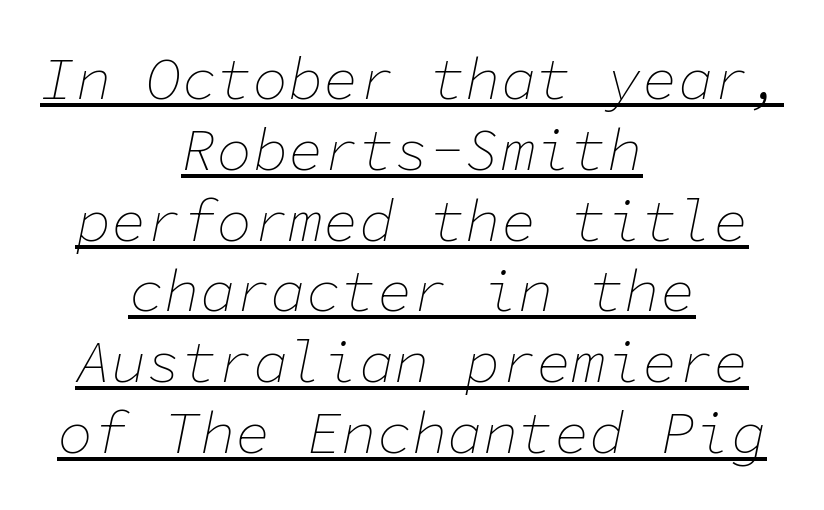
Q: Is the text bold? A: No.
Q: Is the text italic (slanted)? A: Yes, it leans right by about 11 degrees.
Q: Is the text underlined? A: Yes.
Q: How is the paragraph aligned? A: Centered.
Q: Is the spacing between letters normal or unusually wide? A: Normal.
Q: Width (condensed, normal, or wide)? A: Normal.
Q: Stroke contrast? A: Low.
Q: x-height? A: Medium.
Q: Monospaced? A: Yes.
